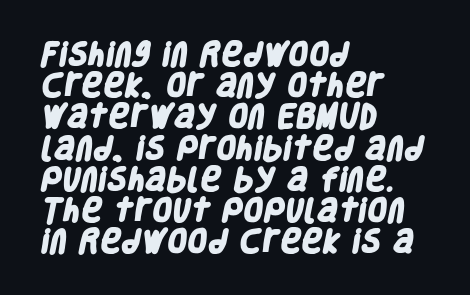
Letters rest on an invisible, unmarked baseline. This sample uses plain, unmodified letter spacing. Students, this is bold: see how much ink each stroke carries. Every row of glyphs begins at an identical x-position on the left.
